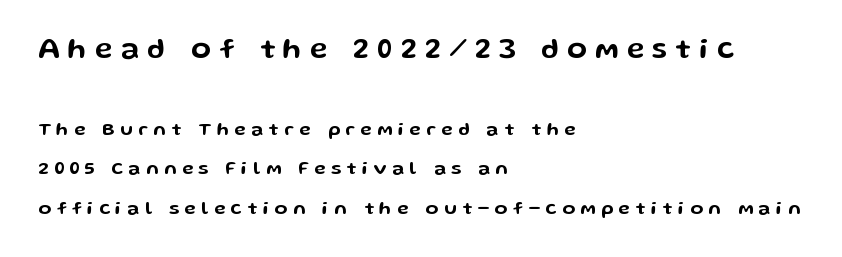
Q: Is the text italic (slanted)? A: No, it is upright.
Q: Is the typeface a serif or a sans-serif typeface? A: Sans-serif.
Q: Is the text underlined? A: No.
Q: How is the paragraph aligned? A: Left-aligned.
Q: Is the spacing between letters normal or unusually wide? A: Unusually wide.
Q: Is the spacing between lines tight, normal or loose? A: Loose.
Q: Which block of text is set in a larger size, the first (top) or the second (bottom)? A: The first (top) one.
Q: Width (condensed, normal, or wide)? A: Wide.
Q: Stroke contrast? A: Low.
Q: x-height? A: Medium.
Q: Monospaced? A: No.
